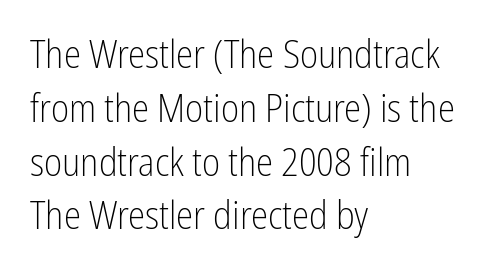
Q: Is the text bold? A: No.
Q: Is the text italic (slanted)? A: No, it is upright.
Q: Is the typeface a serif or a sans-serif typeface? A: Sans-serif.
Q: Is the text underlined? A: No.
Q: How is the paragraph aligned? A: Left-aligned.
Q: Is the spacing between letters normal or unusually wide? A: Normal.
Q: Is the spacing between lines tight, normal or loose? A: Normal.
Q: Width (condensed, normal, or wide)? A: Condensed.
Q: Stroke contrast? A: Low.
Q: x-height? A: Medium.
Q: Monospaced? A: No.
